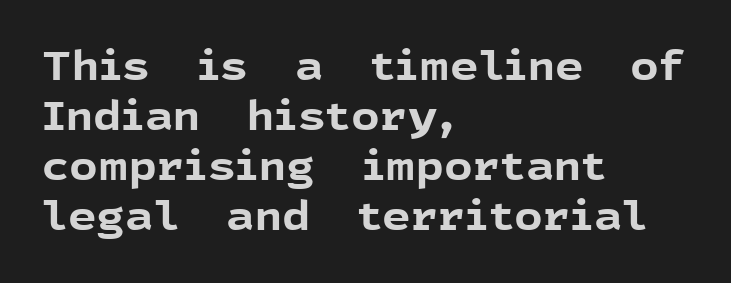
Glyph-to-glyph distance matches everyday printed text. Ordinary non-slanted type is in use. This sample uses a sans-serif face. Baseline-to-baseline distance is the conventional proportion of letter height.
